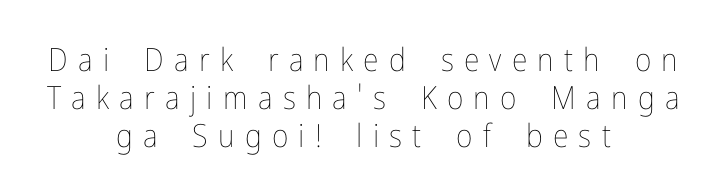
Q: Is the text bold? A: No.
Q: Is the text italic (slanted)? A: No, it is upright.
Q: Is the text underlined? A: No.
Q: How is the paragraph aligned? A: Centered.
Q: Is the spacing between letters normal or unusually wide? A: Unusually wide.
Q: Width (condensed, normal, or wide)? A: Condensed.
Q: Stroke contrast? A: Low.
Q: x-height? A: Medium.
Q: Monospaced? A: No.
